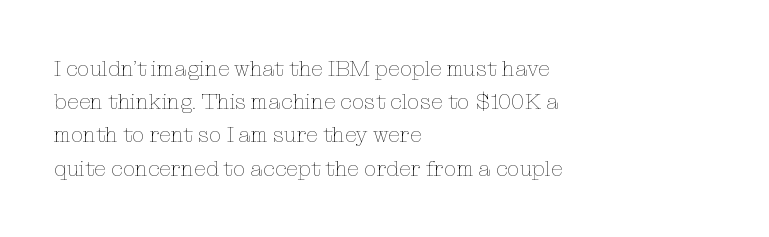
Q: Is the text bold? A: No.
Q: Is the text italic (slanted)? A: No, it is upright.
Q: Is the text underlined? A: No.
Q: How is the paragraph aligned? A: Left-aligned.
Q: Is the spacing between letters normal or unusually wide? A: Normal.
Q: Is the spacing between lines tight, normal or loose? A: Normal.
